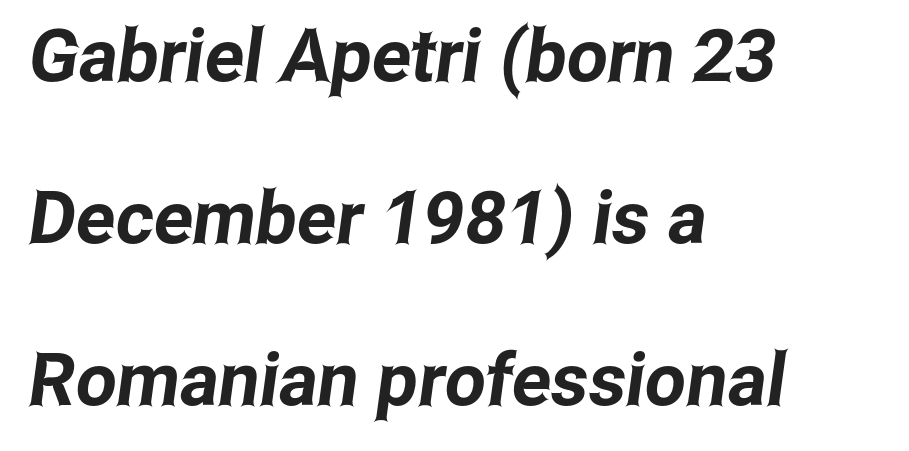
One-word summary of the alignment: left. Type without underlining. Proportional: the letters do not fall into vertical columns. Leading: increased. Nope, no serifs anywhere on these letters.
